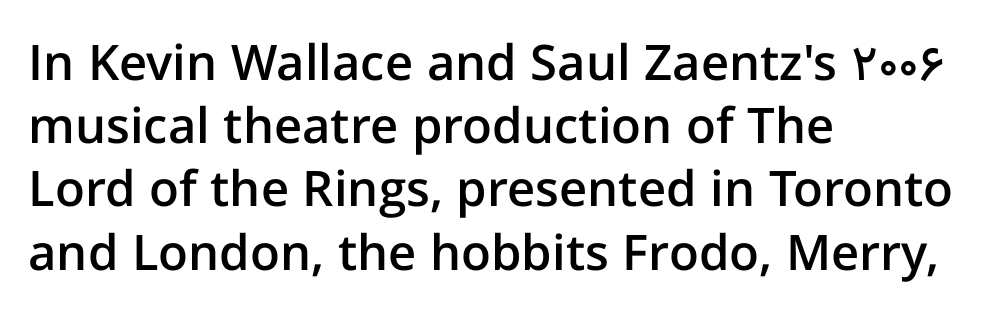
The image shows 49 px semibold sans-serif type, upright; set left-aligned, normal line spacing (1.29x), normal letter spacing, not underlined; low stroke contrast and a medium x-height.
